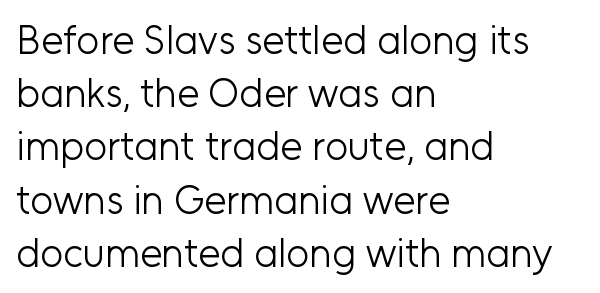
Q: Is the text bold? A: No.
Q: Is the text italic (slanted)? A: No, it is upright.
Q: Is the typeface a serif or a sans-serif typeface? A: Sans-serif.
Q: Is the text underlined? A: No.
Q: How is the paragraph aligned? A: Left-aligned.
Q: Is the spacing between letters normal or unusually wide? A: Normal.
Q: Is the spacing between lines tight, normal or loose? A: Normal.
Q: Width (condensed, normal, or wide)? A: Normal.
Q: Stroke contrast? A: Low.
Q: x-height? A: Medium.
Q: Monospaced? A: No.
